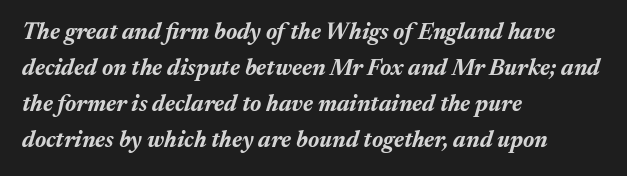
{"italic": "yes", "lean": "right", "slant_degrees": 17, "bold": "yes", "underline": "no", "align": "left", "line_spacing": "normal", "line_spacing_ratio": 1.56, "letter_spacing": "normal", "letter_spacing_em": 0.0, "glyph_px": 23}
